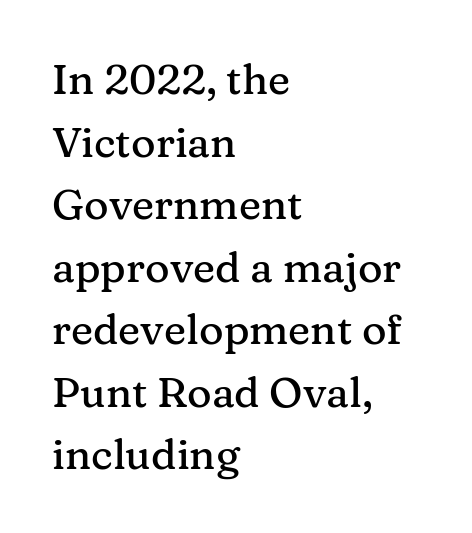
The image shows 42 px serif type, upright; set left-aligned, normal line spacing (1.49x), normal letter spacing, not underlined; medium stroke contrast and a medium x-height.
